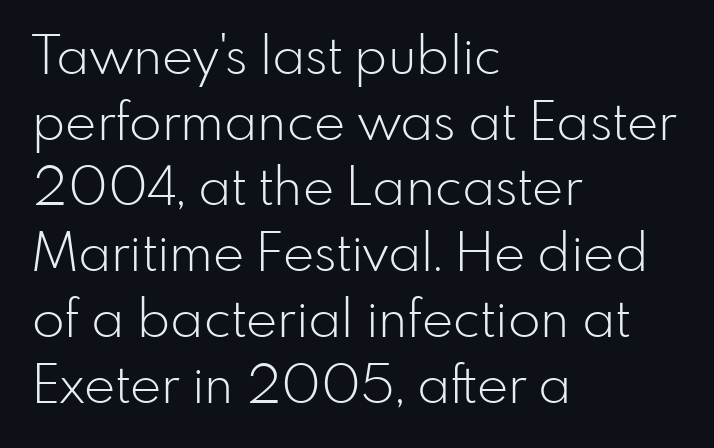
Q: Is the text bold? A: No.
Q: Is the text italic (slanted)? A: No, it is upright.
Q: Is the typeface a serif or a sans-serif typeface? A: Sans-serif.
Q: Is the text underlined? A: No.
Q: How is the paragraph aligned? A: Left-aligned.
Q: Is the spacing between letters normal or unusually wide? A: Normal.
Q: Width (condensed, normal, or wide)? A: Normal.
Q: Stroke contrast? A: Low.
Q: x-height? A: Small.
Q: Monospaced? A: No.
